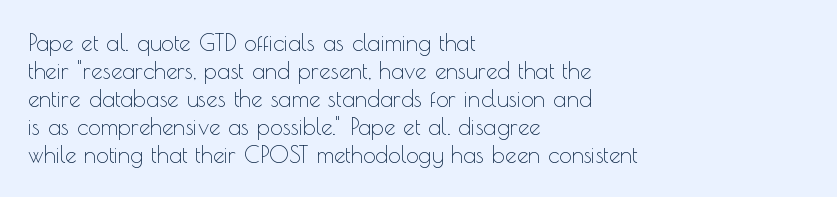
{"italic": "no", "bold": "no", "underline": "no", "align": "left", "line_spacing_ratio": 1.22, "letter_spacing": "normal", "letter_spacing_em": 0.0, "glyph_px": 23}
